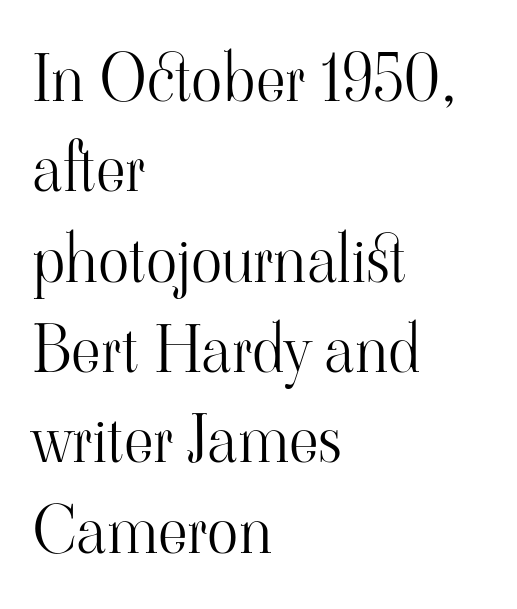
Q: Is the text bold? A: No.
Q: Is the text italic (slanted)? A: No, it is upright.
Q: Is the typeface a serif or a sans-serif typeface? A: Serif.
Q: Is the text underlined? A: No.
Q: How is the paragraph aligned? A: Left-aligned.
Q: Is the spacing between letters normal or unusually wide? A: Normal.
Q: Is the spacing between lines tight, normal or loose? A: Normal.
Q: Width (condensed, normal, or wide)? A: Normal.
Q: Stroke contrast? A: High.
Q: x-height? A: Small.
Q: Monospaced? A: No.
